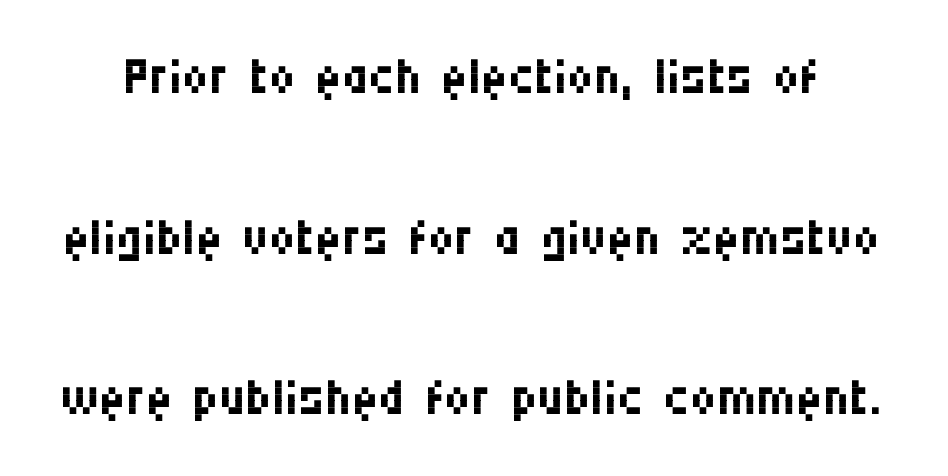
Caption: face not bold, strokes unweighted. Inter-character spacing is left at the font's built-in metrics. Line spacing here is loose. Any mark beneath the type? The region is blank.
